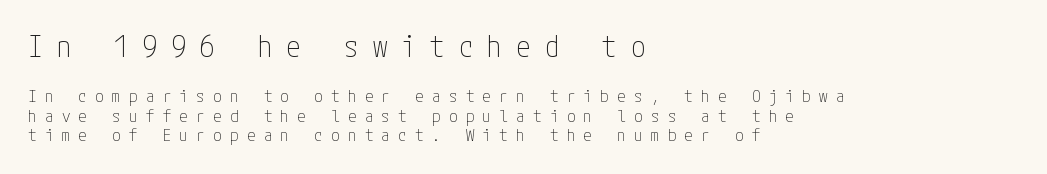
The image shows 29 px thin, condensed sans-serif type, upright; set left-aligned, line spacing 1.16x, unusually wide letter spacing (+0.49 em), not underlined; the first (top) block is 1.71x larger; low stroke contrast and a medium x-height.
